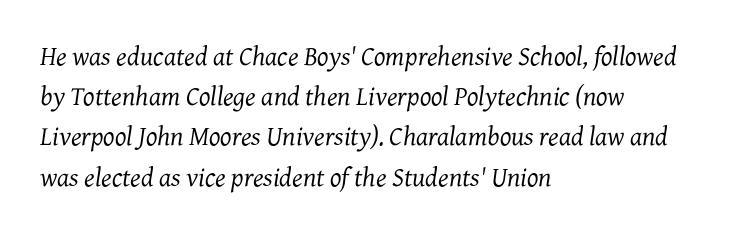
Q: Is the text bold? A: No.
Q: Is the text italic (slanted)? A: Yes, it leans right by about 7 degrees.
Q: Is the text underlined? A: No.
Q: How is the paragraph aligned? A: Left-aligned.
Q: Is the spacing between letters normal or unusually wide? A: Normal.
Q: Is the spacing between lines tight, normal or loose? A: Normal.
